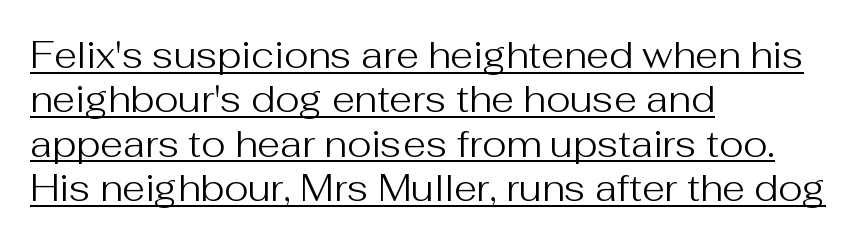
The image shows 37 px regular-weight sans-serif type, upright; set left-aligned, line spacing 1.2x, normal letter spacing, underlined; medium stroke contrast and a medium x-height.
